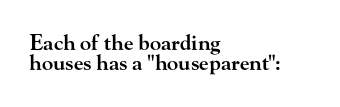
{"italic": "no", "bold": "semi", "underline": "no", "align": "left", "line_spacing": "tight", "line_spacing_ratio": 0.97, "letter_spacing": "normal", "letter_spacing_em": 0.0, "glyph_px": 21}
